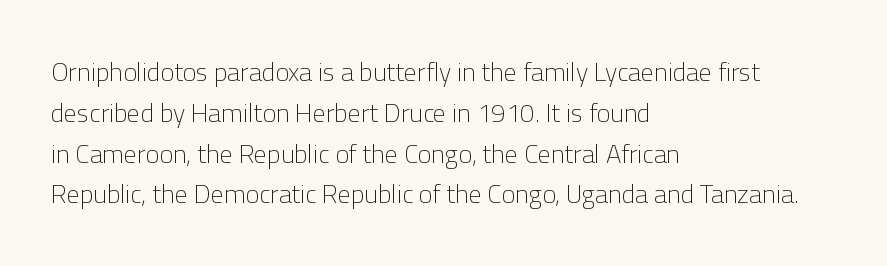
Q: Is the text bold? A: No.
Q: Is the text italic (slanted)? A: No, it is upright.
Q: Is the text underlined? A: No.
Q: How is the paragraph aligned? A: Left-aligned.
Q: Is the spacing between letters normal or unusually wide? A: Normal.
Q: Is the spacing between lines tight, normal or loose? A: Normal.
